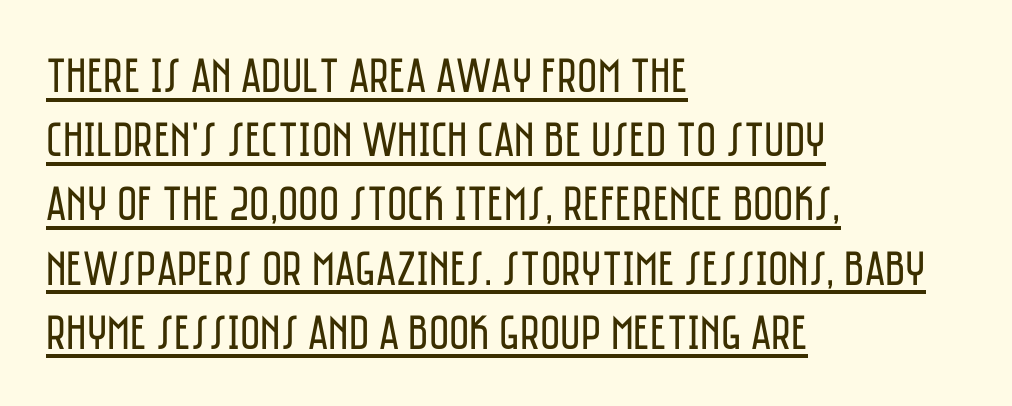
{"serif": "no", "italic": "no", "bold": "no", "weight": "regular", "width": "condensed", "stroke_contrast": "low", "x_height": "large", "monospaced": "no", "underline": "yes", "align": "left", "line_spacing": "normal", "line_spacing_ratio": 1.31, "letter_spacing": "normal", "letter_spacing_em": 0.0, "glyph_px": 49}
